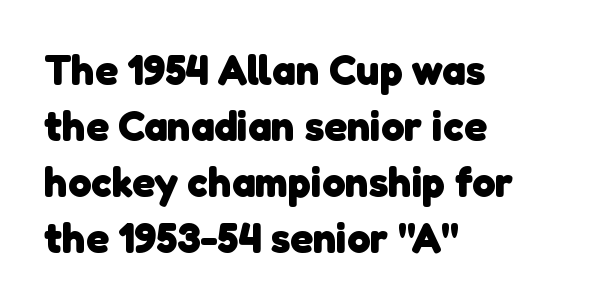
Does the copy run flush right? No — it runs flush left. What stands out about the letter spacing? Nothing — it is the standard amount. The rendering uses a moderate line-height, typical for paragraphs. Think of a printed novel: that variable character pitch is what you see here. Typographically, this falls in the sans-serif category. You'd pick this weight for a headline — it's a proper bold.
